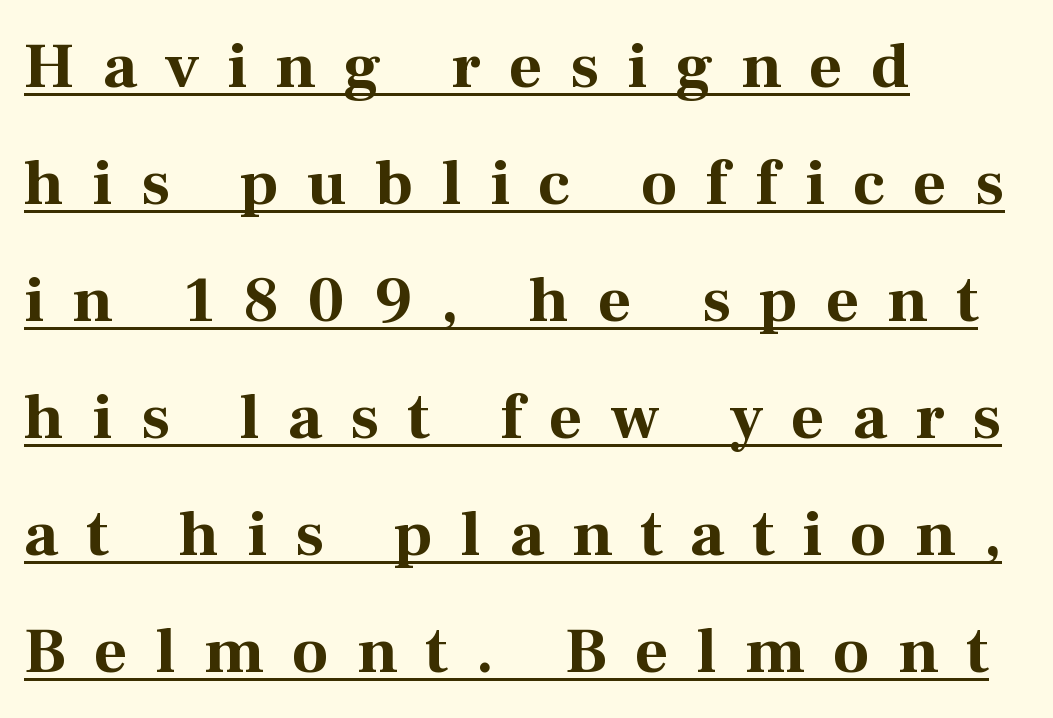
The image shows 65 px bold serif type, upright; set left-aligned, line spacing 1.8x, unusually wide letter spacing (+0.43 em), underlined; medium stroke contrast and a medium x-height.
